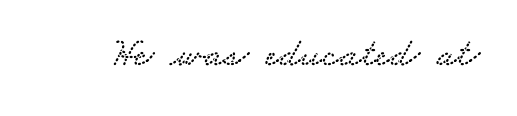
Q: Is the typeface a serif or a sans-serif typeface? A: Serif.
Q: Is the text underlined? A: No.
Q: Is the spacing between letters normal or unusually wide? A: Normal.
Q: Width (condensed, normal, or wide)? A: Wide.
Q: Stroke contrast? A: Low.
Q: x-height? A: Small.
Q: Monospaced? A: No.
